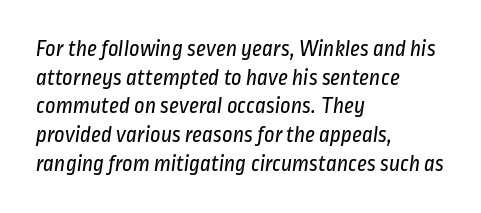
{"bold": "no", "underline": "no", "align": "left", "line_spacing": "normal", "line_spacing_ratio": 1.25, "letter_spacing": "normal", "letter_spacing_em": 0.0, "glyph_px": 23}
